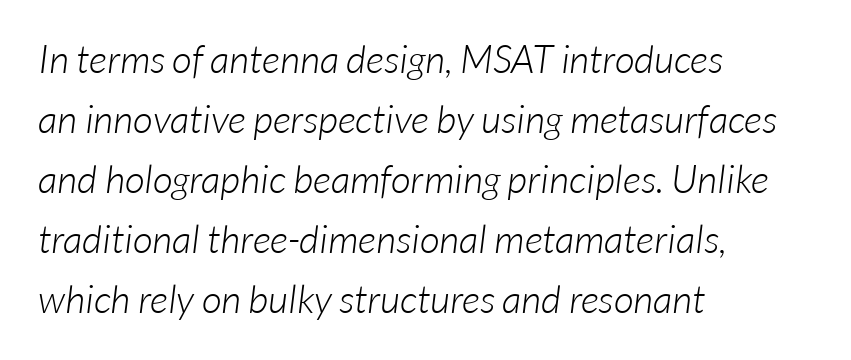
{"serif": "no", "bold": "no", "weight": "light", "width": "normal", "stroke_contrast": "low", "x_height": "medium", "monospaced": "no", "underline": "no", "align": "left", "line_spacing": "normal", "line_spacing_ratio": 1.54, "letter_spacing": "normal", "letter_spacing_em": 0.0, "glyph_px": 39}
